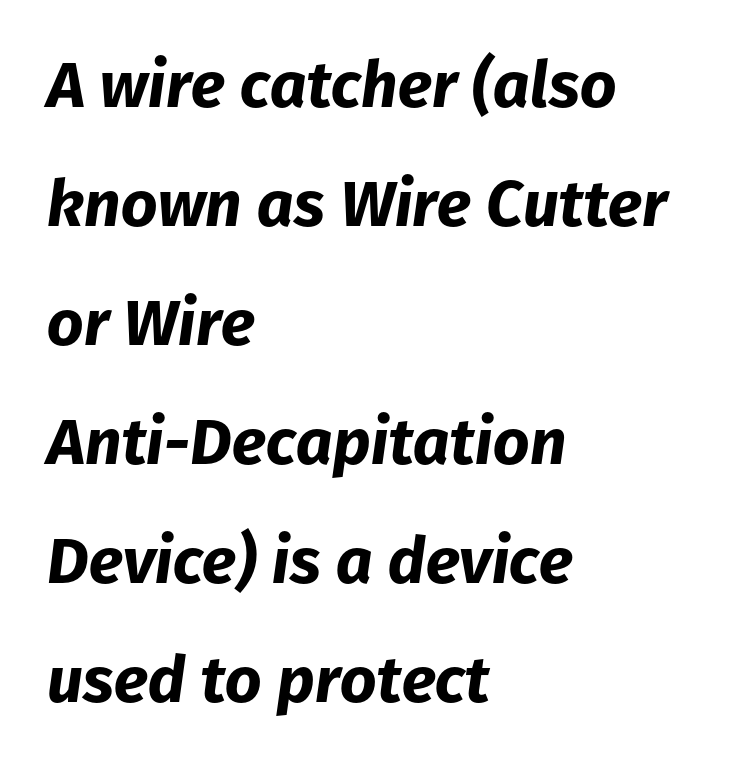
The image shows 64 px bold type, italic (leaning right); set left-aligned, line spacing 1.86x, normal letter spacing, not underlined; low stroke contrast and a medium x-height.
